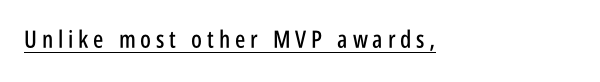
{"italic": "no", "underline": "yes", "align": "left", "letter_spacing": "wide", "letter_spacing_em": 0.2, "glyph_px": 24}
